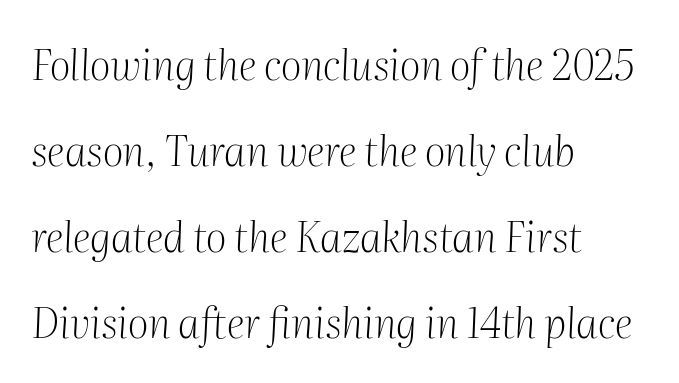
{"serif": "yes", "italic": "yes", "lean": "right", "slant_degrees": 2, "bold": "no", "weight": "light", "width": "normal", "stroke_contrast": "medium", "x_height": "medium", "monospaced": "no", "underline": "no", "align": "left", "line_spacing": "loose", "line_spacing_ratio": 2.1, "letter_spacing": "normal", "letter_spacing_em": 0.0, "glyph_px": 41}
